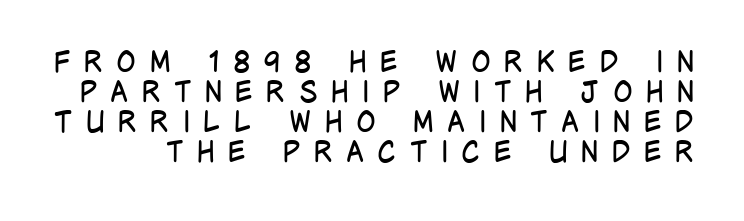
These lines have a slow, spaced-out rhythm from letter to letter. Stems here are at most as thick as an everyday book face. Does the lettering tilt? It doesn't — this is upright. Anything drawn beneath the words? Only blank space.
